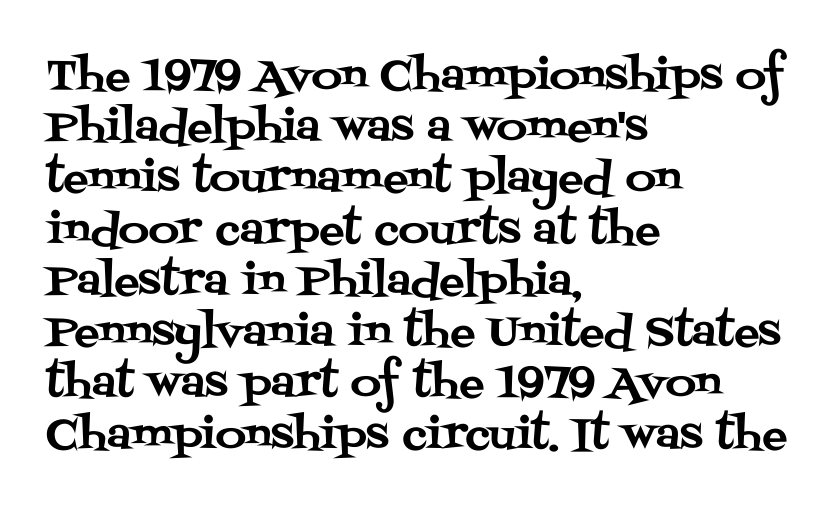
The image shows 42 px serif type, upright; set left-aligned, line spacing 1.22x, normal letter spacing, not underlined; medium stroke contrast and a large x-height.
